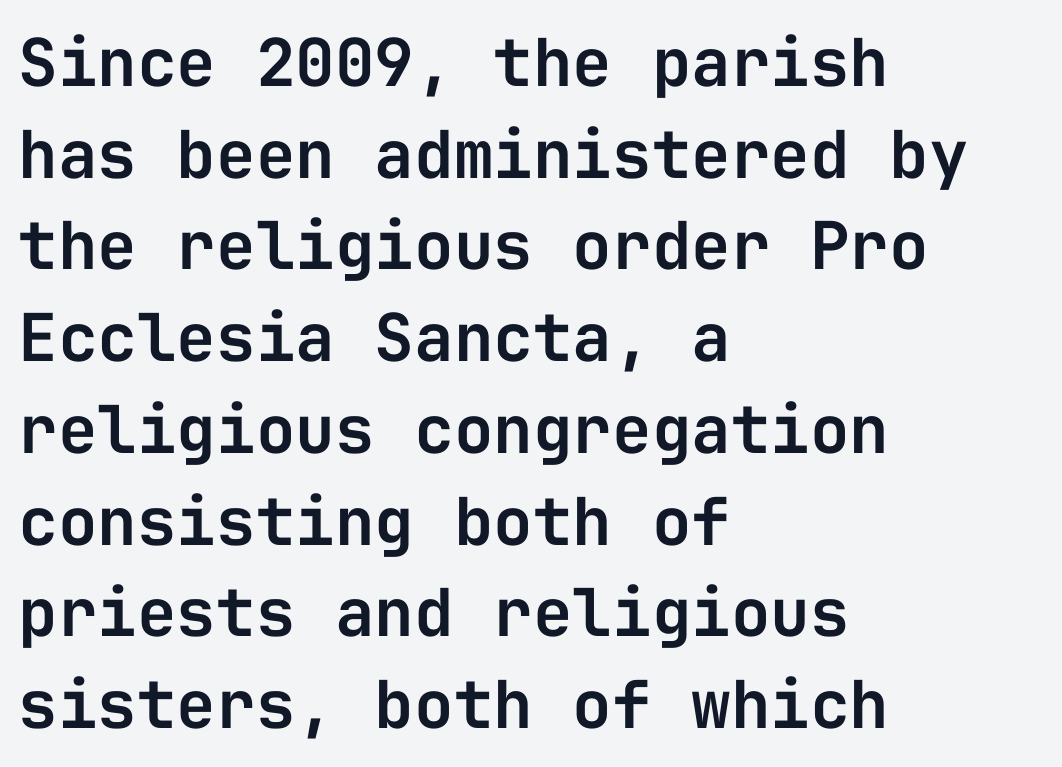
How would I describe the line gaps? Plain and ordinary. Words appear dense and cohesive because spacing is normal. A student would call this left alignment; a typographer would say flush left, rag right. Has an underline been added? It has not. In terms of posture, this sample is upright.
